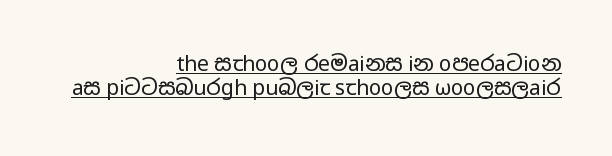
{"italic": "no", "bold": "no", "underline": "yes", "align": "right", "line_spacing_ratio": 1.16, "letter_spacing": "normal", "letter_spacing_em": 0.0, "glyph_px": 21}
